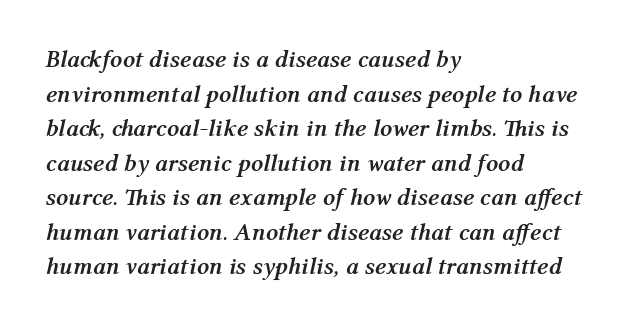
Q: Is the text bold? A: Yes.
Q: Is the text italic (slanted)? A: Yes, it leans right by about 12 degrees.
Q: Is the text underlined? A: No.
Q: How is the paragraph aligned? A: Left-aligned.
Q: Is the spacing between letters normal or unusually wide? A: Normal.
Q: Is the spacing between lines tight, normal or loose? A: Normal.
